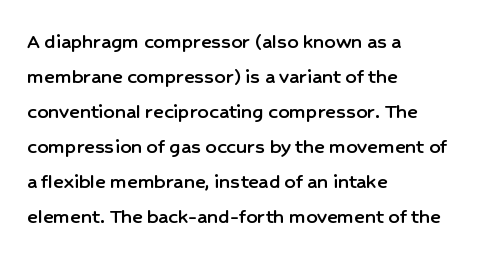
The image shows 22 px text type, upright; set left-aligned, normal line spacing (1.59x), normal letter spacing, not underlined.
